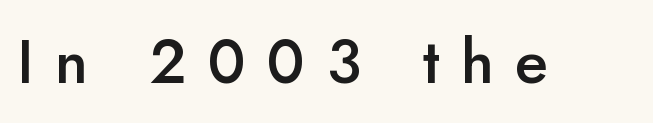
{"serif": "no", "italic": "no", "bold": "semi", "weight": "semibold", "width": "normal", "stroke_contrast": "low", "x_height": "small", "monospaced": "no", "underline": "no", "letter_spacing": "wide", "letter_spacing_em": 0.35, "glyph_px": 61}
